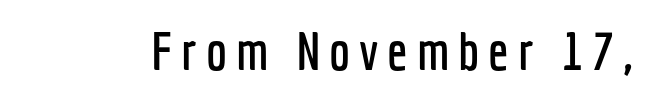
Q: Is the text italic (slanted)? A: No, it is upright.
Q: Is the typeface a serif or a sans-serif typeface? A: Sans-serif.
Q: Is the text underlined? A: No.
Q: Width (condensed, normal, or wide)? A: Condensed.
Q: Stroke contrast? A: Low.
Q: x-height? A: Medium.
Q: Monospaced? A: No.
